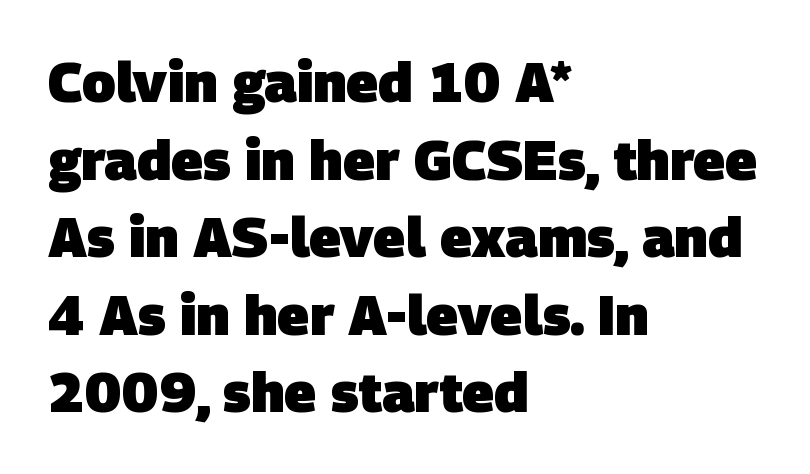
Q: Is the text bold? A: Yes.
Q: Is the typeface a serif or a sans-serif typeface? A: Sans-serif.
Q: Is the text underlined? A: No.
Q: How is the paragraph aligned? A: Left-aligned.
Q: Is the spacing between letters normal or unusually wide? A: Normal.
Q: Is the spacing between lines tight, normal or loose? A: Normal.
Q: Width (condensed, normal, or wide)? A: Normal.
Q: Stroke contrast? A: Low.
Q: x-height? A: Large.
Q: Monospaced? A: No.
